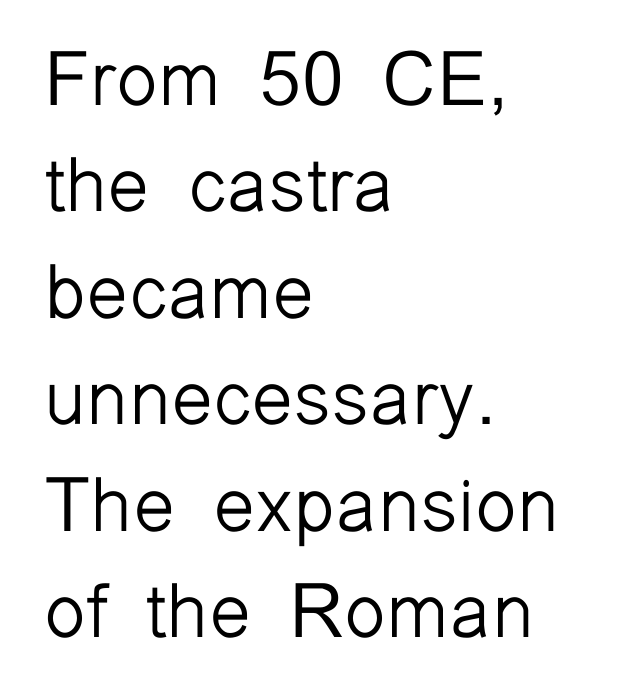
These lines were composed using upright roman letters. The typesetting does not lean heavy: it is not bold. Typographically, this falls in the sans-serif category. Compared with a centered layout, this one pins lines to the left instead. If you measured baseline to baseline, you'd find a middling distance.
